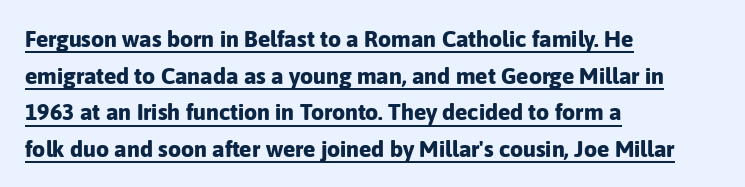
{"italic": "no", "bold": "yes", "underline": "yes", "align": "left", "line_spacing": "normal", "line_spacing_ratio": 1.59, "letter_spacing": "normal", "letter_spacing_em": 0.0, "glyph_px": 23}
